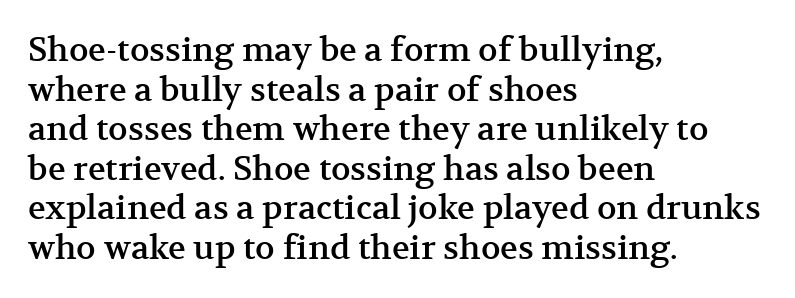
The image shows 33 px serif type, upright; set left-aligned, line spacing 1.2x, normal letter spacing, not underlined; medium stroke contrast and a medium x-height.
